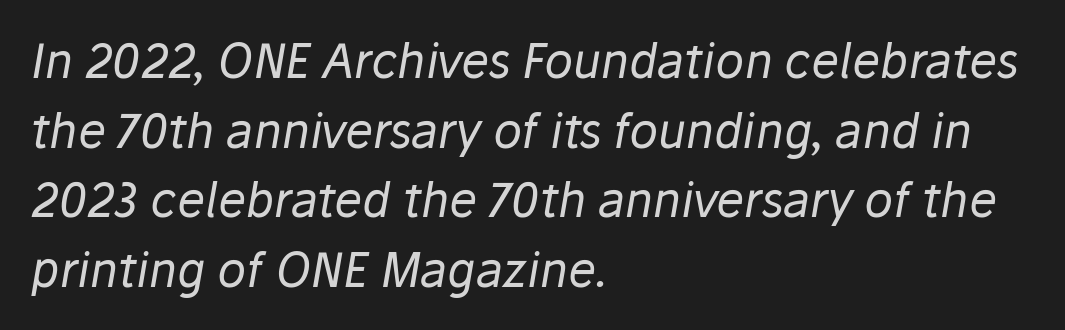
Vertically, the passage feels balanced, rows spaced as you'd expect. Unbolded letterforms with no extra heft. The words here are not underlined. Short and long lines alike share a common starting point at left. The passage shown is typed in a proportional face where columns would drift. This sample uses an oblique cut, with every glyph tilted off the vertical.
